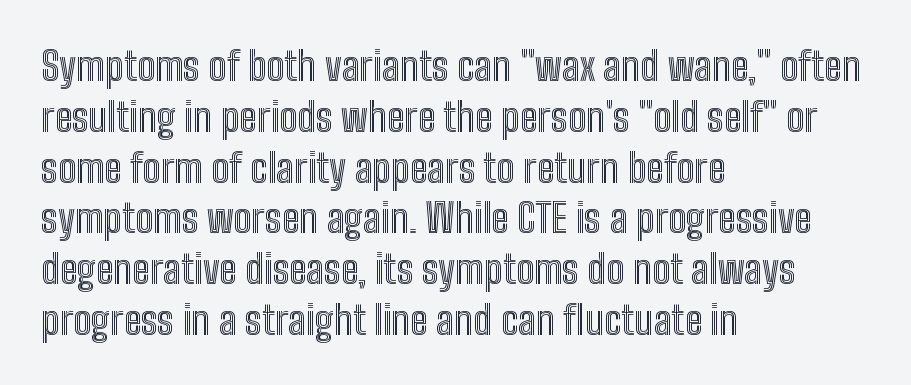
{"italic": "no", "width": "condensed", "x_height": "medium", "monospaced": "no", "underline": "no", "align": "left", "line_spacing": "normal", "line_spacing_ratio": 1.27, "letter_spacing": "normal", "letter_spacing_em": 0.0, "glyph_px": 40}
